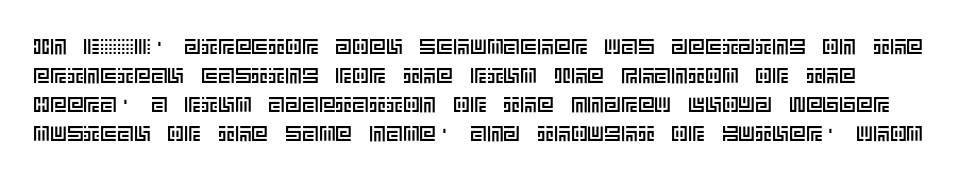
{"italic": "no", "underline": "no", "line_spacing": "normal", "line_spacing_ratio": 1.38, "letter_spacing": "normal", "letter_spacing_em": 0.0, "glyph_px": 21}
